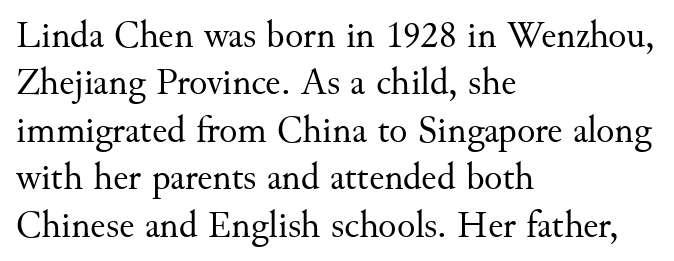
How would I describe the line gaps? Plain and ordinary. Each row of text sits above clean, open space. In terms of letterspacing, this is plain default setting. Stroke thickness stays within the range of a standard reading face or lighter. Spacing verdict: proportional, widths tailored to each character. To sum up the face: it has serifs.
